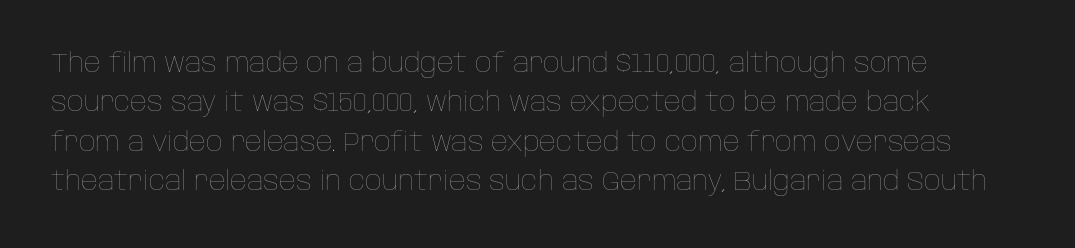
{"italic": "no", "bold": "no", "underline": "no", "line_spacing": "normal", "line_spacing_ratio": 1.51, "letter_spacing": "normal", "letter_spacing_em": 0.0, "glyph_px": 26}
